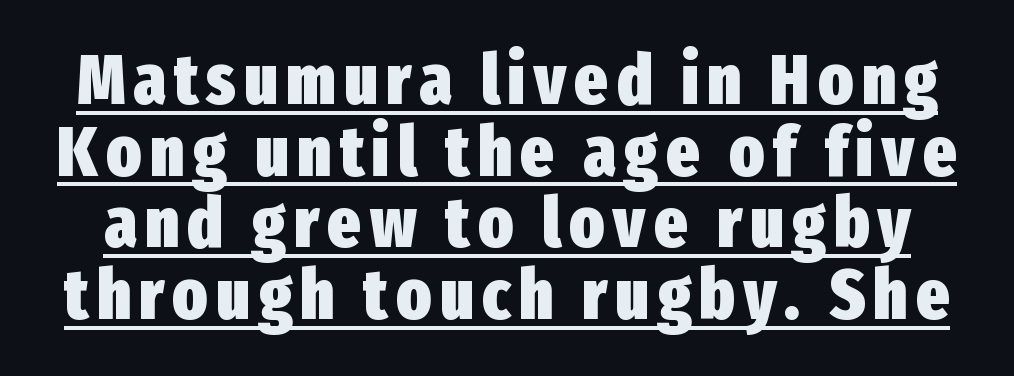
The image shows 71 px heavy, condensed sans-serif type, upright; set tight line spacing (1.01x), underlined; low stroke contrast and a medium x-height.
